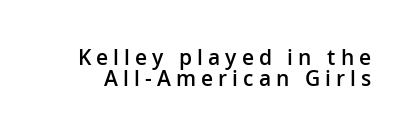
{"italic": "no", "bold": "semi", "underline": "no", "line_spacing": "tight", "line_spacing_ratio": 0.98, "letter_spacing": "wide", "letter_spacing_em": 0.24, "glyph_px": 21}
